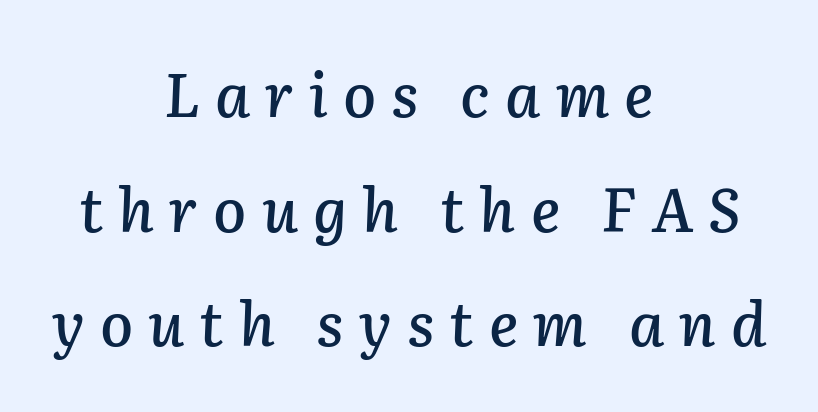
It's the slanting kind of type. Underlining? Definitely not there. This sample trades compactness for vertical openness between lines. Character widths vary here, with narrow letters taking less room than wide ones. Each line is balanced around a shared central axis. Is the letter spacing exaggerated? Yes — the characters are pushed far apart.
